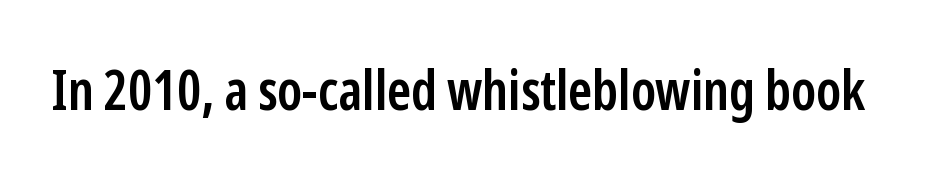
{"serif": "no", "italic": "no", "bold": "semi", "weight": "semibold", "width": "condensed", "stroke_contrast": "low", "x_height": "medium", "monospaced": "no", "underline": "no", "letter_spacing": "normal", "letter_spacing_em": 0.0, "glyph_px": 55}
